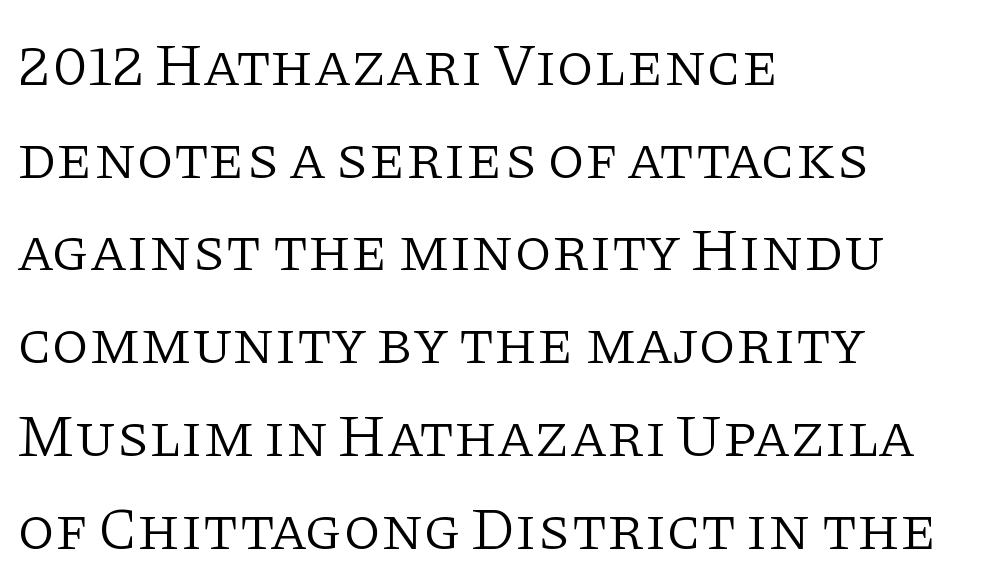
{"serif": "yes", "italic": "no", "bold": "no", "weight": "light", "width": "normal", "stroke_contrast": "low", "x_height": "large", "monospaced": "no", "underline": "no", "align": "left", "line_spacing": "normal", "line_spacing_ratio": 1.52, "letter_spacing": "normal", "letter_spacing_em": 0.0, "glyph_px": 61}
